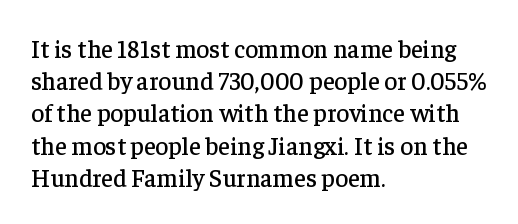
No italicization has been applied; the sample stays upright. This sample uses plain, unmodified letter spacing. Decoration check: the copy has no underline. The typesetter chose a ragged-right arrangement here. Interline gaps are of average width in this sample.
